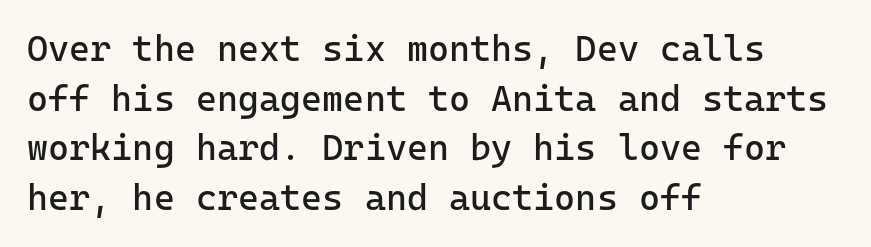
The image shows 36 px regular-weight sans-serif type, upright; set left-aligned, normal line spacing (1.38x), normal letter spacing, not underlined; low stroke contrast and a medium x-height.
